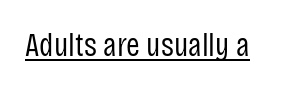
The image shows 33 px regular-weight, condensed sans-serif type, upright; set normal letter spacing, underlined; low stroke contrast and a large x-height.
